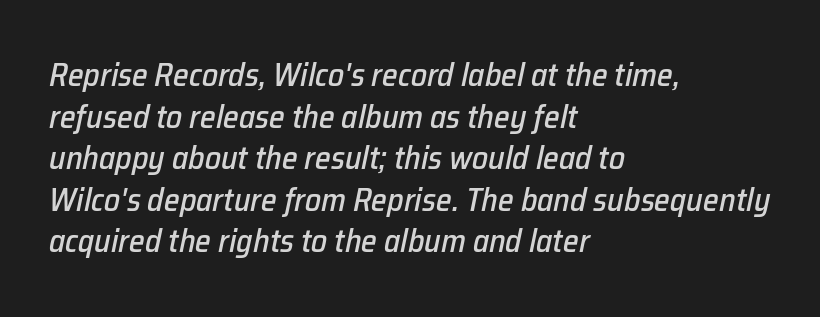
{"italic": "yes", "lean": "right", "slant_degrees": 12, "width": "normal", "stroke_contrast": "low", "x_height": "medium", "monospaced": "no", "underline": "no", "align": "left", "line_spacing": "normal", "line_spacing_ratio": 1.3, "letter_spacing": "normal", "letter_spacing_em": 0.0, "glyph_px": 32}
